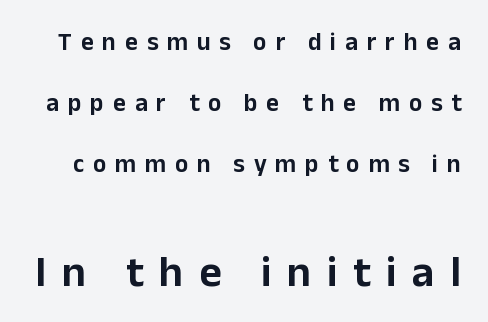
Q: Is the text italic (slanted)? A: No, it is upright.
Q: Is the typeface a serif or a sans-serif typeface? A: Sans-serif.
Q: Is the text underlined? A: No.
Q: Is the spacing between letters normal or unusually wide? A: Unusually wide.
Q: Is the spacing between lines tight, normal or loose? A: Loose.
Q: Which block of text is set in a larger size, the first (top) or the second (bottom)? A: The second (bottom) one.
Q: Width (condensed, normal, or wide)? A: Normal.
Q: Stroke contrast? A: Low.
Q: x-height? A: Medium.
Q: Monospaced? A: No.
